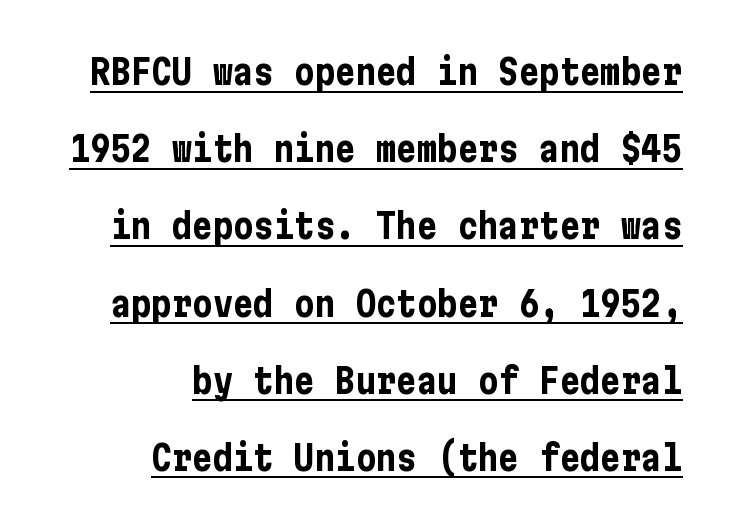
{"serif": "no", "italic": "no", "bold": "yes", "weight": "bold", "width": "condensed", "stroke_contrast": "low", "x_height": "medium", "underline": "yes", "align": "right", "line_spacing": "loose", "line_spacing_ratio": 2.27, "letter_spacing": "normal", "letter_spacing_em": 0.0, "glyph_px": 34}
